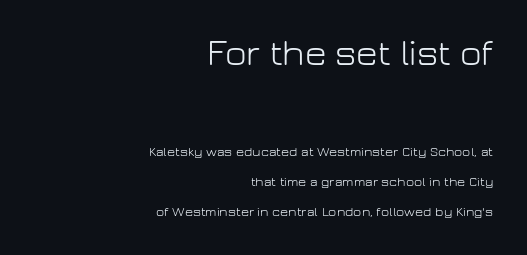
{"serif": "no", "italic": "no", "bold": "no", "weight": "light", "width": "normal", "stroke_contrast": "low", "x_height": "medium", "monospaced": "no", "underline": "no", "align": "right", "line_spacing": "loose", "line_spacing_ratio": 2.16, "letter_spacing": "normal", "letter_spacing_em": 0.0, "larger_block": "first", "size_ratio": 2.64, "glyph_px": 37}
